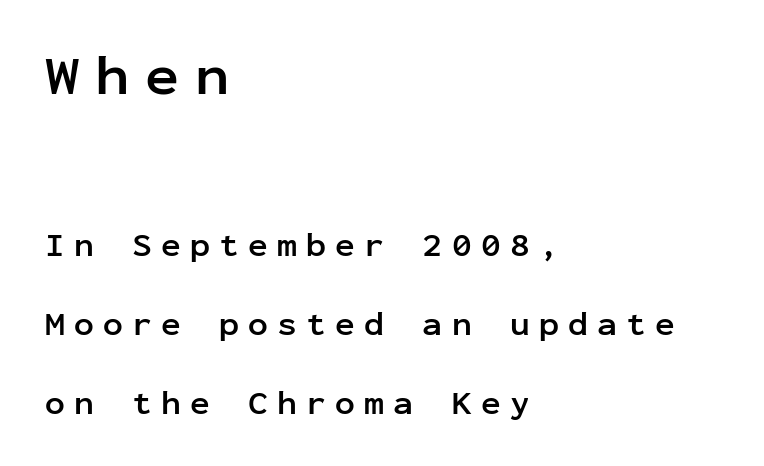
The image shows 57 px semibold sans-serif type, upright, monospaced; set left-aligned, loose line spacing (2.39x), unusually wide letter spacing (+0.28 em), not underlined; the first (top) block is 1.73x larger; low stroke contrast and a medium x-height.
